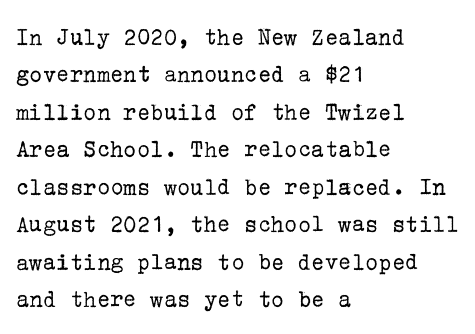
{"italic": "no", "bold": "no", "underline": "no", "align": "left", "line_spacing": "normal", "line_spacing_ratio": 1.5, "letter_spacing": "normal", "letter_spacing_em": 0.0, "glyph_px": 25}
